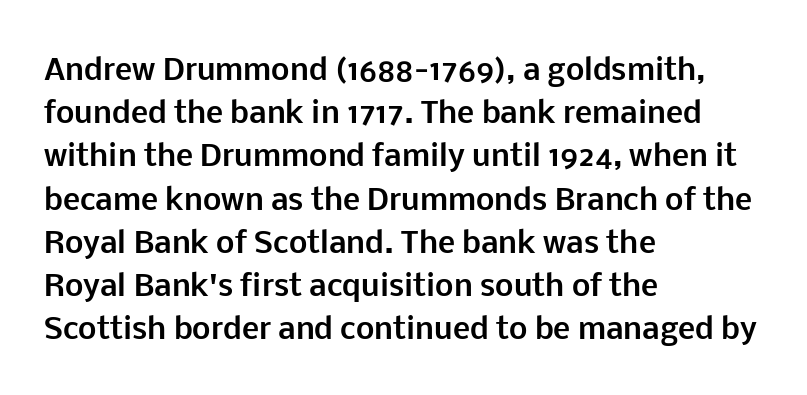
The image shows 29 px bold sans-serif type, upright; set left-aligned, normal line spacing (1.49x), normal letter spacing, not underlined; low stroke contrast and a medium x-height.
